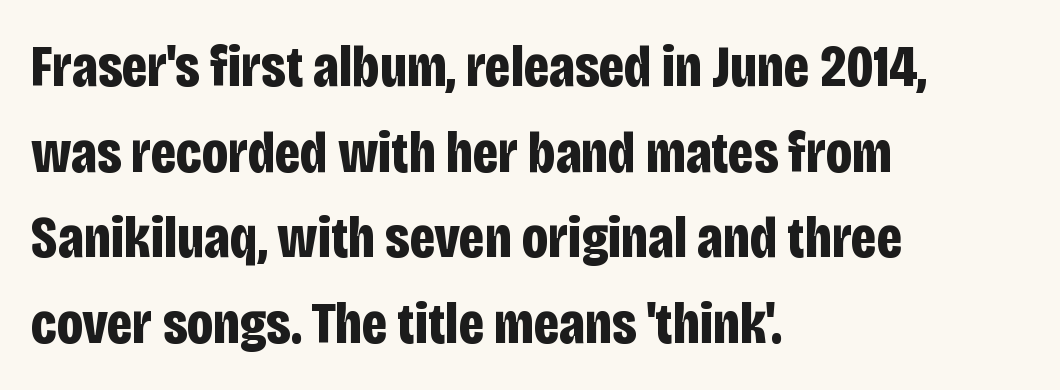
The image shows 59 px bold, condensed sans-serif type, upright; set left-aligned, normal line spacing (1.45x), normal letter spacing, not underlined; low stroke contrast and a large x-height.
